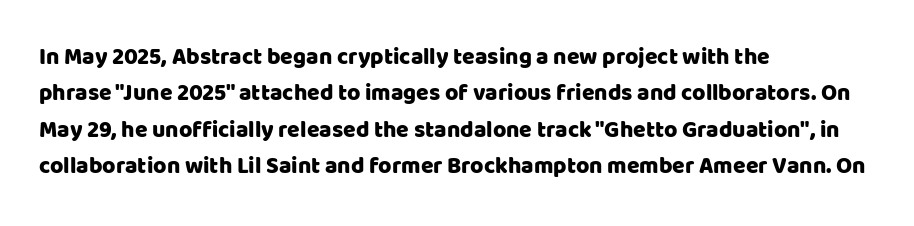
{"italic": "no", "underline": "no", "align": "left", "line_spacing": "normal", "line_spacing_ratio": 1.58, "letter_spacing": "normal", "letter_spacing_em": 0.0, "glyph_px": 23}
